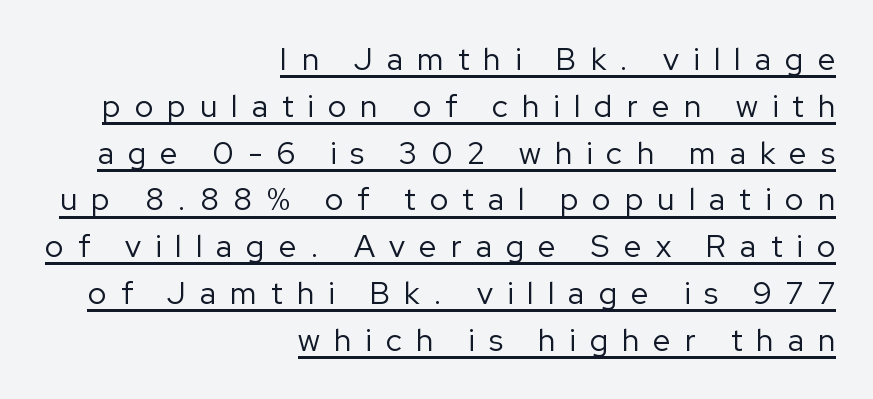
{"serif": "no", "italic": "no", "bold": "no", "weight": "regular", "width": "normal", "stroke_contrast": "low", "x_height": "medium", "monospaced": "no", "underline": "yes", "align": "right", "line_spacing": "normal", "line_spacing_ratio": 1.51, "letter_spacing": "wide", "letter_spacing_em": 0.46, "glyph_px": 31}
